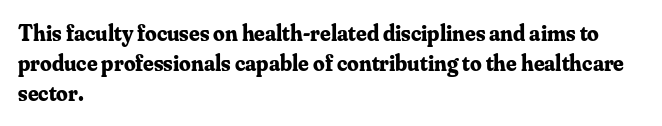
Does extra space separate the letters? No, they use regular spacing. The passage is arranged the way most books set body copy — flush left. Successive baselines arrive at the customary interval. Posture: upright roman. Is the type bold? Yes — the strokes are clearly thick and heavy.
